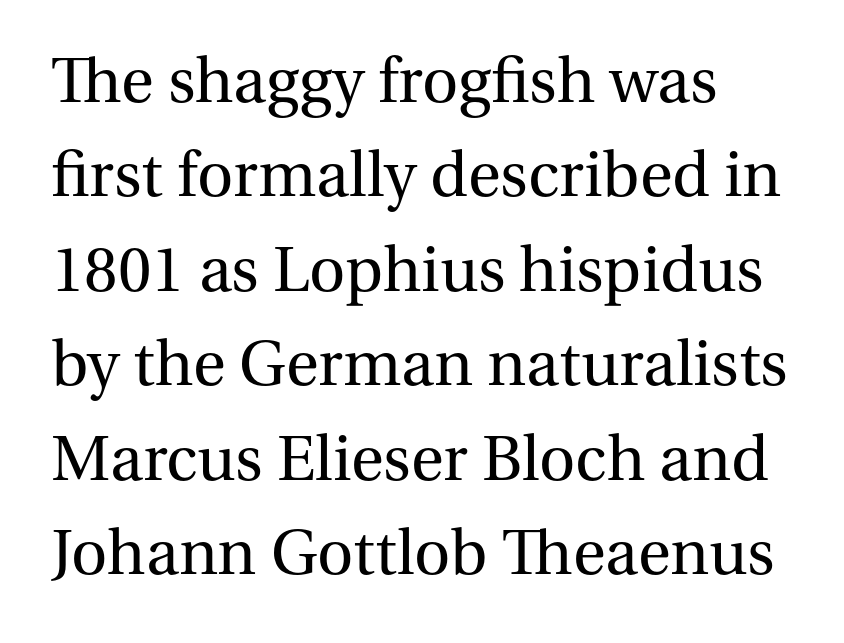
Q: Is the text bold? A: No.
Q: Is the text italic (slanted)? A: No, it is upright.
Q: Is the typeface a serif or a sans-serif typeface? A: Serif.
Q: Is the text underlined? A: No.
Q: How is the paragraph aligned? A: Left-aligned.
Q: Is the spacing between letters normal or unusually wide? A: Normal.
Q: Is the spacing between lines tight, normal or loose? A: Normal.
Q: Width (condensed, normal, or wide)? A: Normal.
Q: Stroke contrast? A: Medium.
Q: x-height? A: Medium.
Q: Monospaced? A: No.
